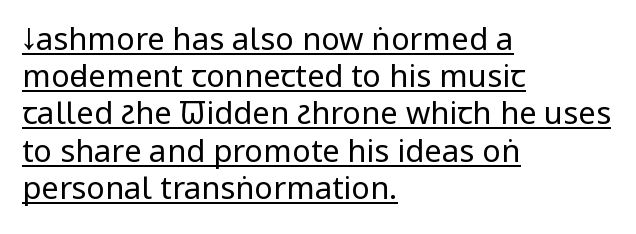
{"serif": "no", "italic": "no", "bold": "no", "weight": "regular", "width": "condensed", "stroke_contrast": "low", "x_height": "large", "monospaced": "no", "underline": "yes", "align": "left", "line_spacing_ratio": 1.2, "letter_spacing": "normal", "letter_spacing_em": 0.0, "glyph_px": 31}
